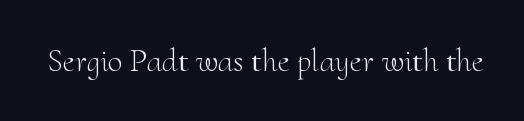
{"serif": "yes", "italic": "no", "bold": "no", "weight": "light", "width": "normal", "stroke_contrast": "medium", "x_height": "small", "monospaced": "no", "underline": "no", "letter_spacing": "normal", "letter_spacing_em": 0.0, "glyph_px": 33}
